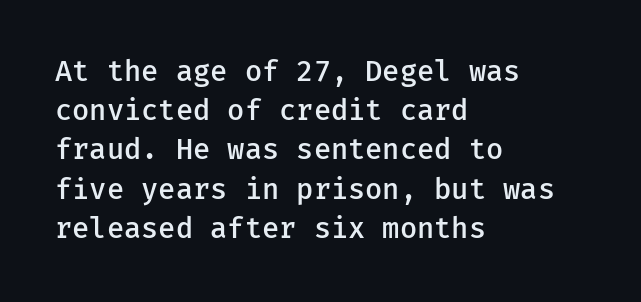
Is the letter spacing exaggerated? No — it looks like the ordinary default. The rendering uses typewriter-style spacing with identical character cells. No italicization has been applied; the sample stays upright. Students, observe: this is what conventionally led text looks like.
